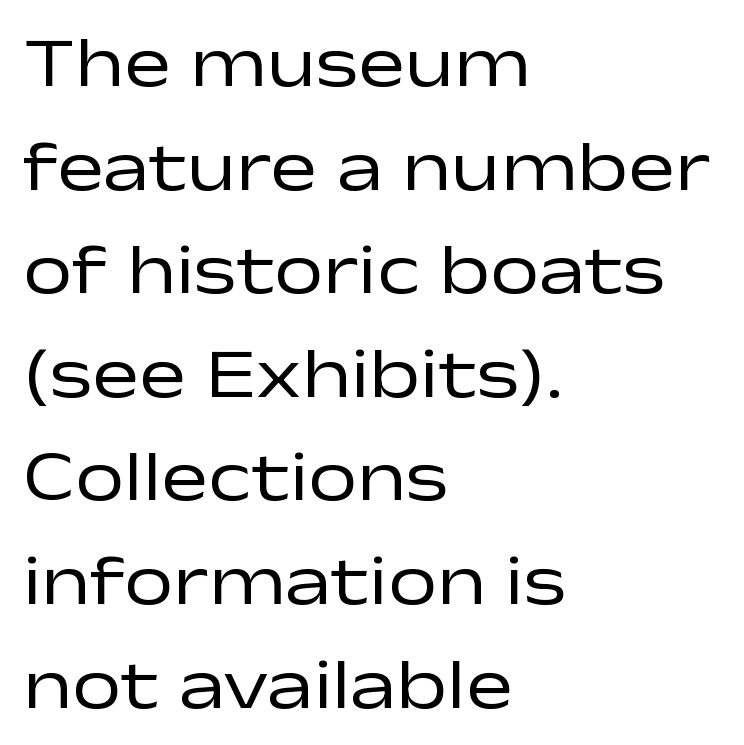
{"serif": "no", "italic": "no", "bold": "no", "weight": "regular", "width": "wide", "stroke_contrast": "low", "x_height": "medium", "monospaced": "no", "underline": "no", "align": "left", "line_spacing": "normal", "line_spacing_ratio": 1.48, "letter_spacing": "normal", "letter_spacing_em": 0.0, "glyph_px": 70}
